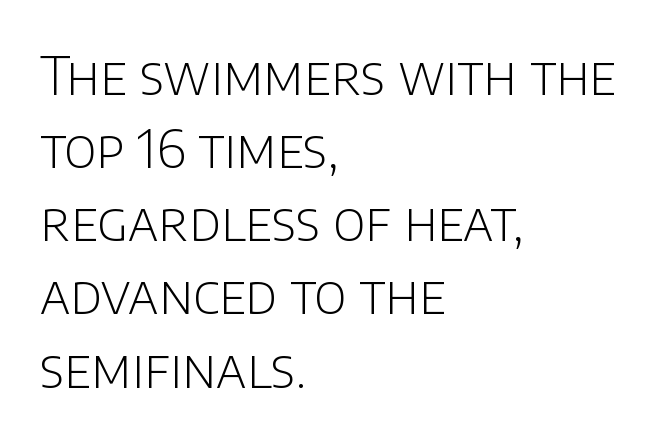
{"serif": "no", "italic": "no", "bold": "no", "weight": "light", "width": "normal", "stroke_contrast": "low", "x_height": "large", "monospaced": "no", "underline": "no", "align": "left", "line_spacing": "normal", "line_spacing_ratio": 1.38, "letter_spacing": "normal", "letter_spacing_em": 0.0, "glyph_px": 53}
